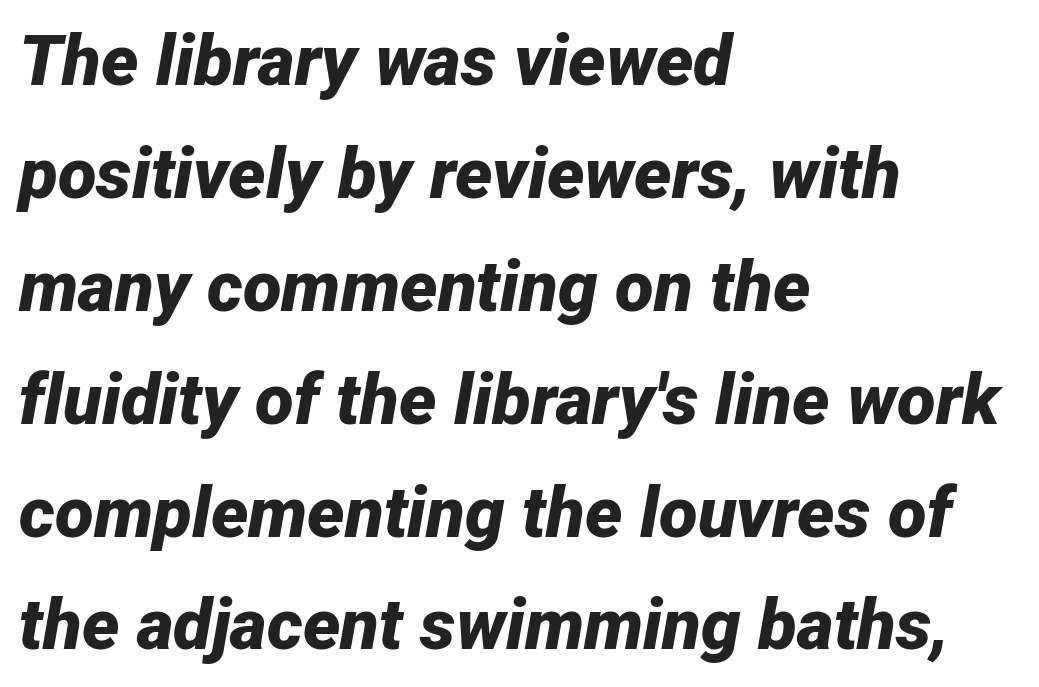
The vertical gap from one line to the next is medium. Varying glyph widths throughout — classic text-font behaviour. Glance below the letters and you will spot only blank space. Nobody touched the tracking dial on this one.
